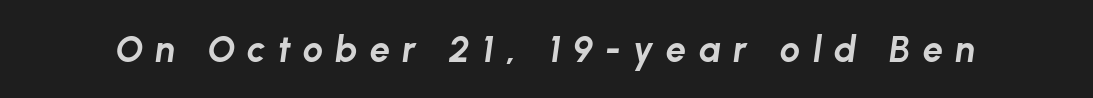
{"italic": "yes", "lean": "right", "slant_degrees": 8, "bold": "yes", "weight": "bold", "width": "normal", "stroke_contrast": "low", "x_height": "medium", "monospaced": "no", "underline": "no", "letter_spacing": "wide", "letter_spacing_em": 0.34, "glyph_px": 36}
